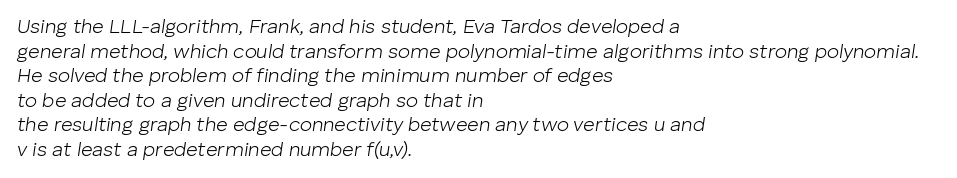
The font sits on the lighter half of the weight spectrum, regular included. Glyph-to-glyph distance matches everyday printed text. Is the block centered? No — it sits flush against the left margin. Descenders are the only things crossing below the line. Would a proofreader flag this as italicized? Yes.
